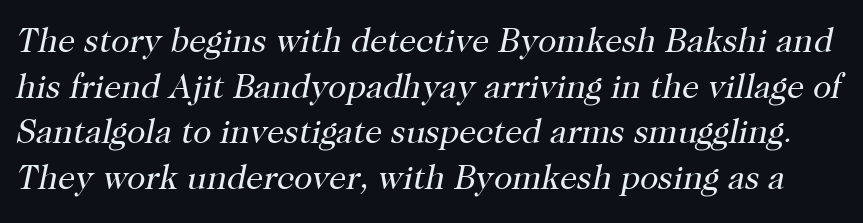
The font sits on the lighter half of the weight spectrum, regular included. Each letter's strokes conclude with small projecting serifs. The rendering uses natural spacing where letterforms have individual widths. Regarding leading, the lines here are spaced in the standard way. Glance below the letters and you will spot only blank space.
